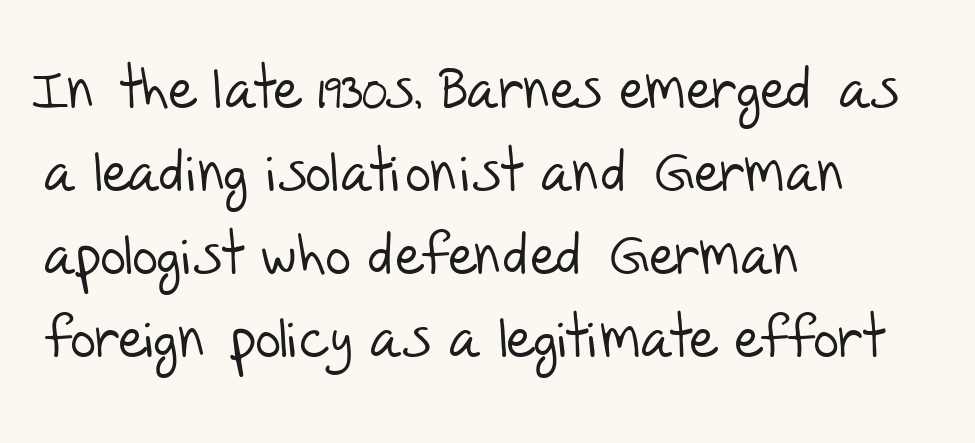
The image shows 56 px light sans-serif type; set left-aligned, normal line spacing (1.48x), normal letter spacing, not underlined; low stroke contrast and a large x-height.
